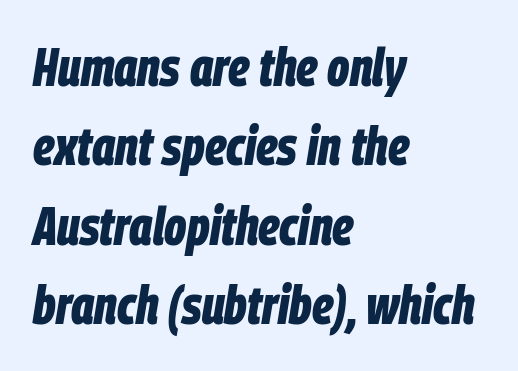
The gaps between neighbouring characters are ordinary and unremarkable. Does the lettering tilt? It does — this is italic. These lines sit exactly where default settings would place them. Character widths vary here, with narrow letters taking less room than wide ones. Notice how the passage keeps a crisp vertical edge on the left only.
